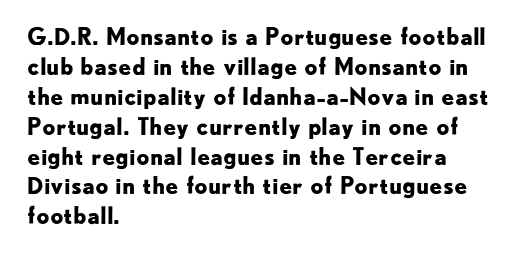
The image shows 23 px bold type, upright; set left-aligned, normal line spacing (1.3x), normal letter spacing, not underlined.
